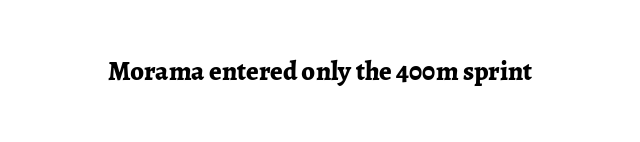
Q: Is the text bold? A: Yes.
Q: Is the text italic (slanted)? A: No, it is upright.
Q: Is the text underlined? A: No.
Q: Is the spacing between letters normal or unusually wide? A: Normal.
